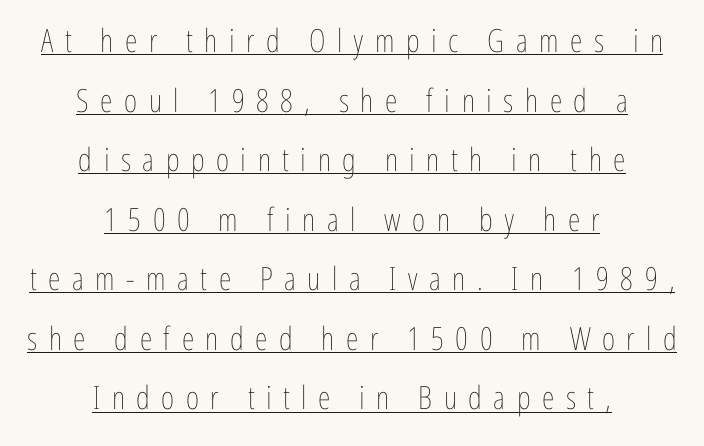
{"italic": "no", "bold": "no", "weight": "thin", "width": "condensed", "stroke_contrast": "low", "x_height": "medium", "monospaced": "no", "underline": "yes", "align": "center", "line_spacing_ratio": 1.86, "letter_spacing": "wide", "letter_spacing_em": 0.36, "glyph_px": 32}
